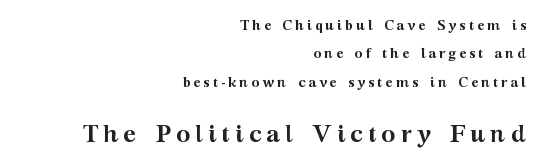
{"italic": "no", "bold": "yes", "underline": "no", "align": "right", "line_spacing": "loose", "line_spacing_ratio": 2.02, "letter_spacing": "wide", "letter_spacing_em": 0.2, "larger_block": "second", "size_ratio": 1.71, "glyph_px": 24}
